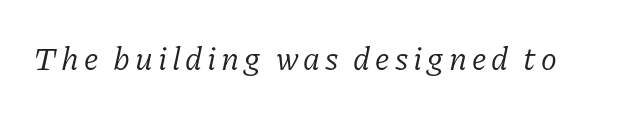
Q: Is the text bold? A: No.
Q: Is the text italic (slanted)? A: Yes, it leans right by about 11 degrees.
Q: Is the typeface a serif or a sans-serif typeface? A: Serif.
Q: Is the text underlined? A: No.
Q: Width (condensed, normal, or wide)? A: Normal.
Q: Stroke contrast? A: Low.
Q: x-height? A: Medium.
Q: Monospaced? A: No.
